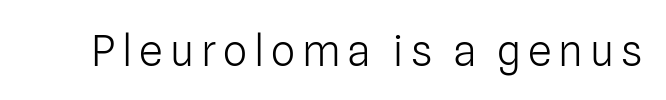
The image shows 43 px light sans-serif type, upright; set not underlined; low stroke contrast and a medium x-height.
